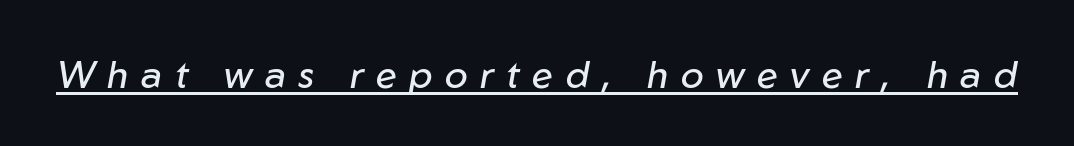
This rendering widens character spacing well past its baseline value. Spacing verdict: proportional, widths tailored to each character. Honestly, the underline is the first thing you notice here. The strokes carry an ordinary text weight at most.
